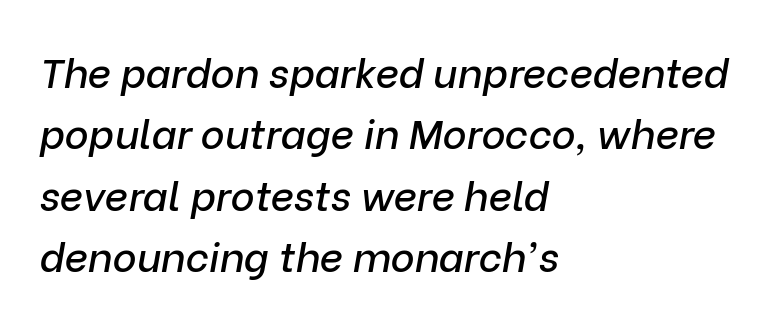
Q: Is the text italic (slanted)? A: Yes, it leans right by about 9 degrees.
Q: Is the text underlined? A: No.
Q: How is the paragraph aligned? A: Left-aligned.
Q: Is the spacing between letters normal or unusually wide? A: Normal.
Q: Is the spacing between lines tight, normal or loose? A: Normal.
Q: Width (condensed, normal, or wide)? A: Normal.
Q: Stroke contrast? A: Low.
Q: x-height? A: Medium.
Q: Monospaced? A: No.
